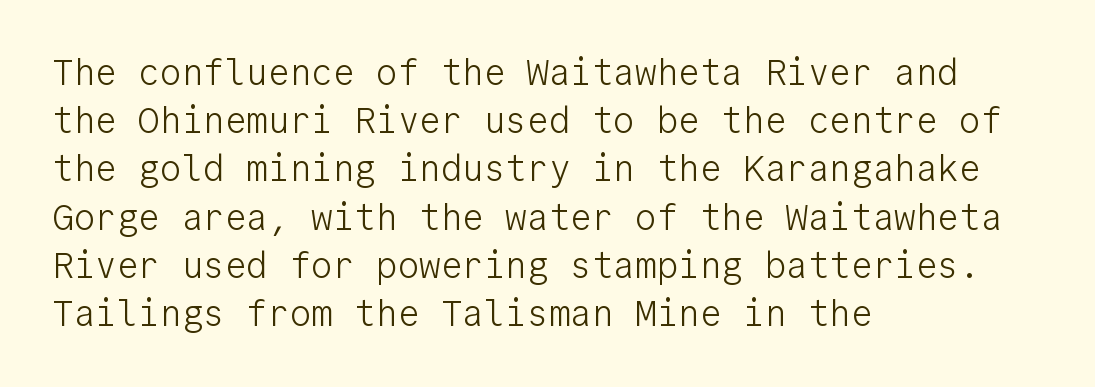
The image shows 36 px light sans-serif type, upright, monospaced; set left-aligned, normal line spacing (1.34x), normal letter spacing, not underlined; low stroke contrast and a medium x-height.
